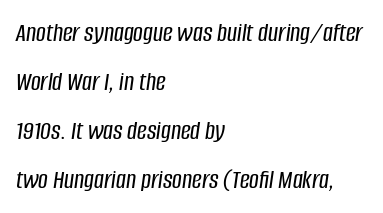
Italic: yes, the glyphs are oblique. The rendering anchors every line to the left-hand side. Standard letterfit; no display-style spreading of the glyphs. The baseline area is clear.
